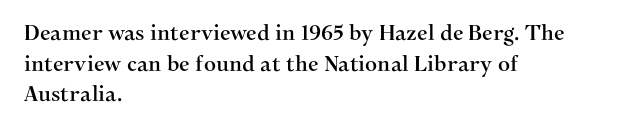
Style check: upright. Quick note: interline space is typical. This sample uses plain, unmodified letter spacing. In CSS terms this would be text-align: left.
